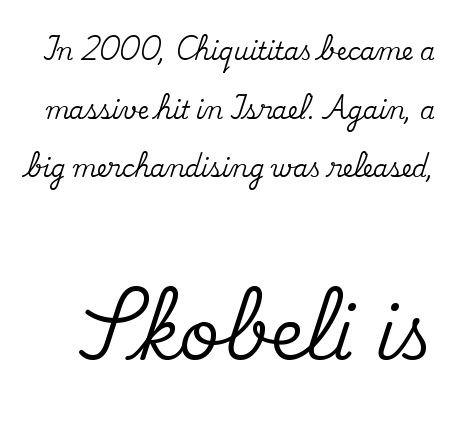
Here the designer chose a conventional face with non-uniform glyph widths. Small over large — that's the arrangement of the two blocks here. Regarding leading, the lines here are spaced well apart.
